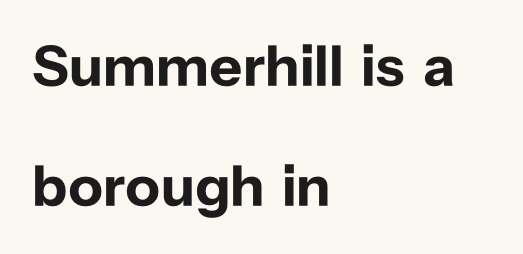
Horizontally, the lines are justified to the leading edge only. These lines were composed using upright roman letters. The specimen omits any rule beneath the text block's lines. The passage shown is emphatically bold. Nobody touched the tracking dial on this one. A typesetter would call this proportional, since set widths differ per character.
